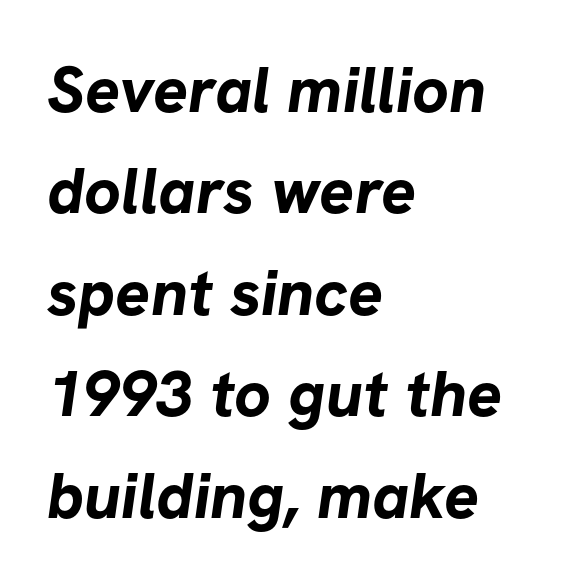
Varying glyph widths throughout — classic text-font behaviour. Regarding leading, the lines here are spaced in the standard way. Weight: bold. There is no visible air inserted between adjacent glyphs.
